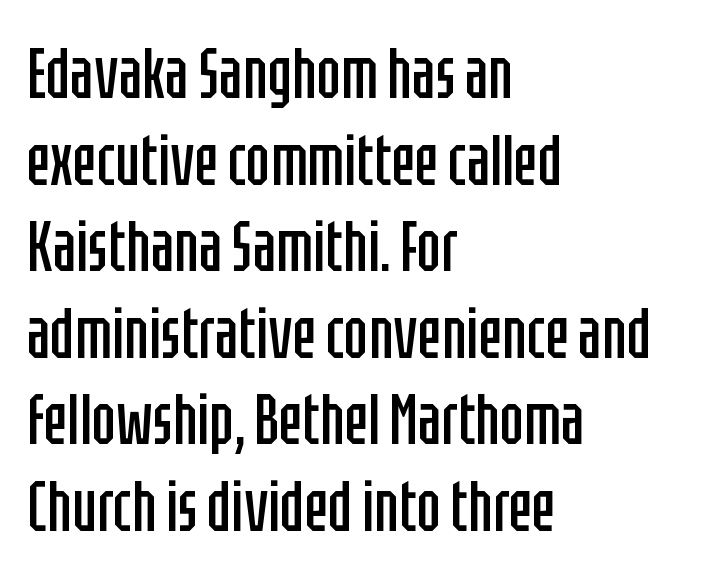
{"serif": "no", "italic": "no", "bold": "no", "weight": "regular", "width": "condensed", "stroke_contrast": "low", "x_height": "large", "monospaced": "no", "underline": "no", "align": "left", "line_spacing_ratio": 1.22, "letter_spacing": "normal", "letter_spacing_em": 0.0, "glyph_px": 71}
